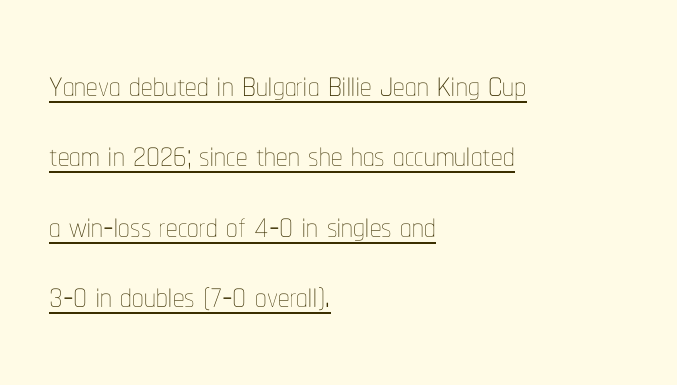
Reading down the column, the eye jumps a familiar distance to each next line. These lines are rendered in a variable-pitch font. You can see a thin bar hugging the bottom of the glyphs. The face looks like a standard text weight, possibly lighter.
